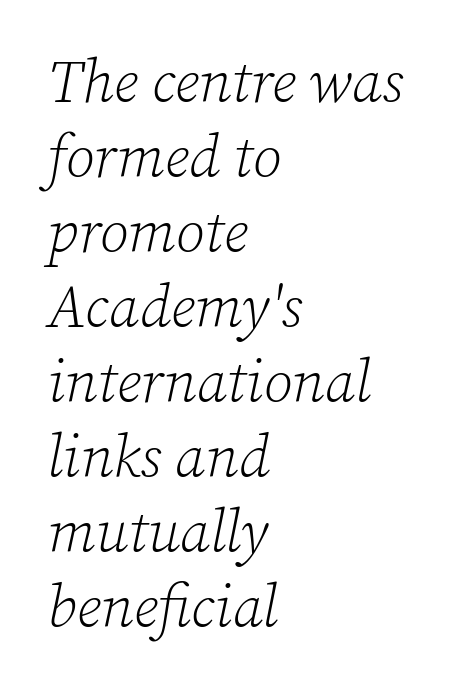
The gap between lines stays unmarked. The rows are spaced the way most documents space them. Tall strokes in this sample are angled rather than plumb. These lines are rendered in a variable-pitch font.
